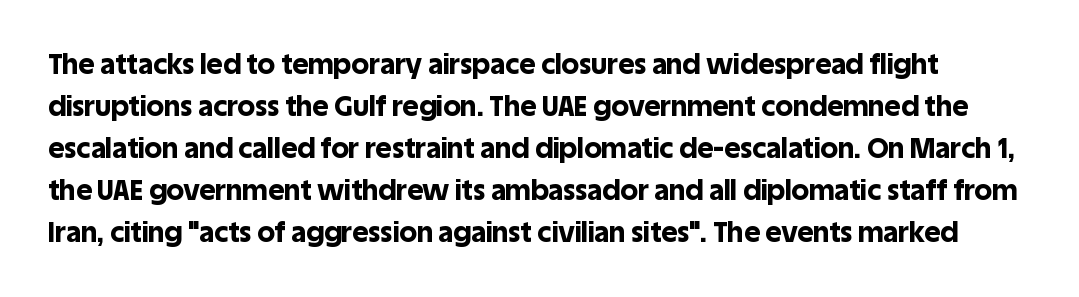
{"serif": "no", "italic": "no", "bold": "yes", "weight": "bold", "width": "normal", "x_height": "large", "monospaced": "no", "underline": "no", "line_spacing": "normal", "line_spacing_ratio": 1.5, "letter_spacing": "normal", "letter_spacing_em": 0.0, "glyph_px": 28}
